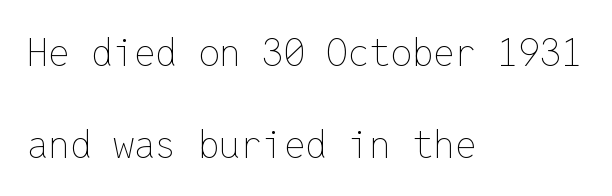
Q: Is the text bold? A: No.
Q: Is the text italic (slanted)? A: No, it is upright.
Q: Is the text underlined? A: No.
Q: How is the paragraph aligned? A: Left-aligned.
Q: Is the spacing between letters normal or unusually wide? A: Normal.
Q: Is the spacing between lines tight, normal or loose? A: Loose.
Q: Width (condensed, normal, or wide)? A: Normal.
Q: Stroke contrast? A: Low.
Q: x-height? A: Medium.
Q: Monospaced? A: Yes.
